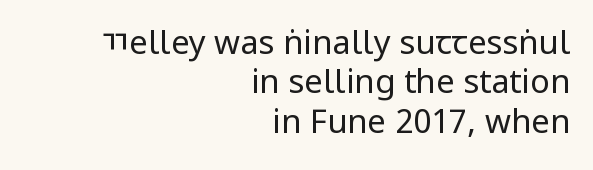
{"serif": "no", "italic": "no", "bold": "no", "weight": "regular", "width": "condensed", "stroke_contrast": "low", "x_height": "large", "monospaced": "no", "underline": "no", "align": "right", "line_spacing_ratio": 1.19, "letter_spacing": "normal", "letter_spacing_em": 0.0, "glyph_px": 33}
